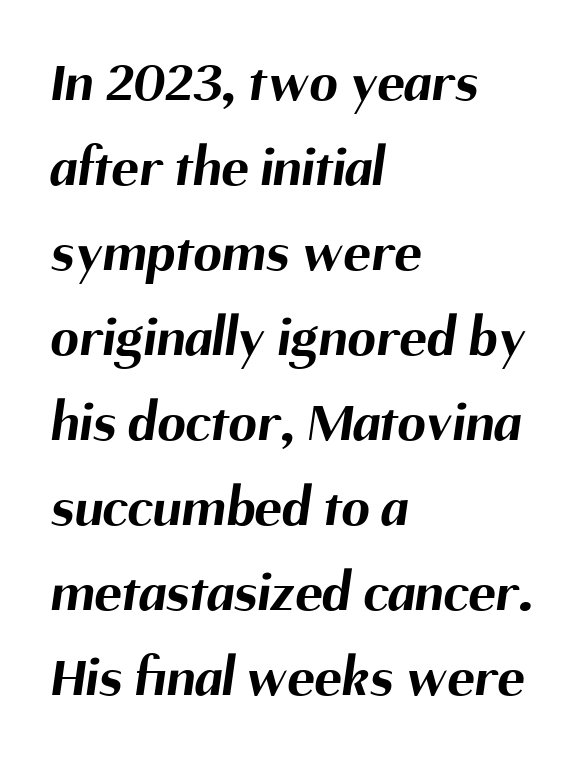
Q: Is the text bold? A: Yes.
Q: Is the typeface a serif or a sans-serif typeface? A: Sans-serif.
Q: Is the text underlined? A: No.
Q: How is the paragraph aligned? A: Left-aligned.
Q: Is the spacing between letters normal or unusually wide? A: Normal.
Q: Is the spacing between lines tight, normal or loose? A: Normal.
Q: Width (condensed, normal, or wide)? A: Normal.
Q: Stroke contrast? A: Medium.
Q: x-height? A: Medium.
Q: Monospaced? A: No.
